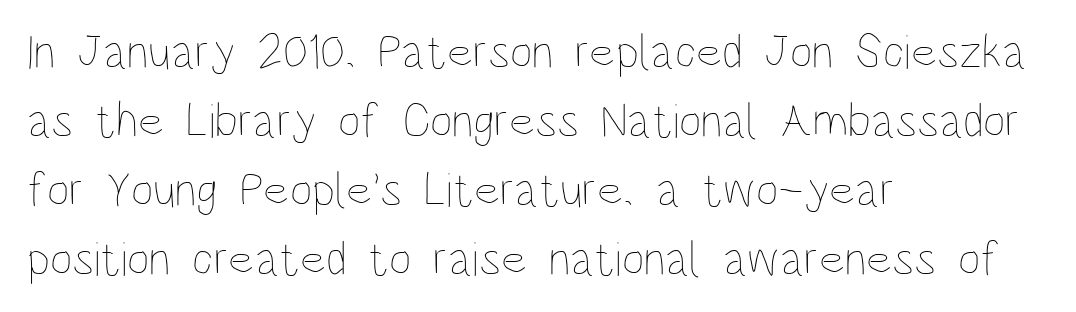
{"italic": "no", "bold": "no", "weight": "thin", "width": "condensed", "stroke_contrast": "low", "x_height": "large", "monospaced": "no", "underline": "no", "align": "left", "line_spacing": "normal", "line_spacing_ratio": 1.41, "letter_spacing": "normal", "letter_spacing_em": 0.0, "glyph_px": 49}
